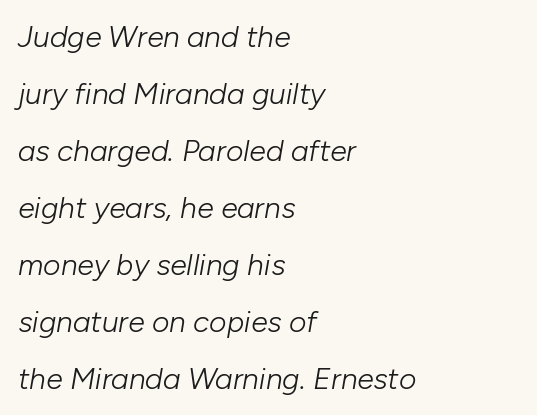
The font is comparable to plain body text, perhaps lighter. The text carries the slant typical of an italic or oblique font. The line texture is even and compact thanks to regular tracking. Regarding leading, the lines here are spaced well apart.
